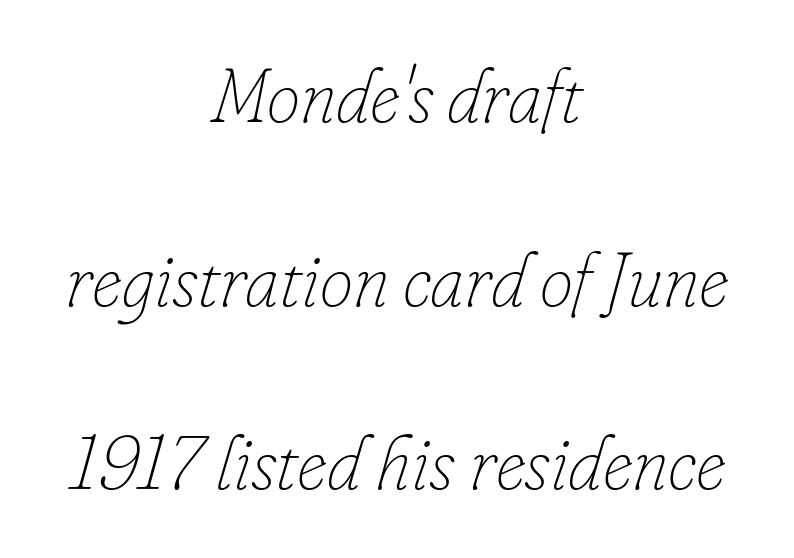
A light-to-regular cut is what we see here. Inter-character spacing is left at the font's built-in metrics. If you measured baseline to baseline, you'd find a long distance. Horizontally, the lines are justified to the midpoint only. Every character sits at an angle, as italics do.
